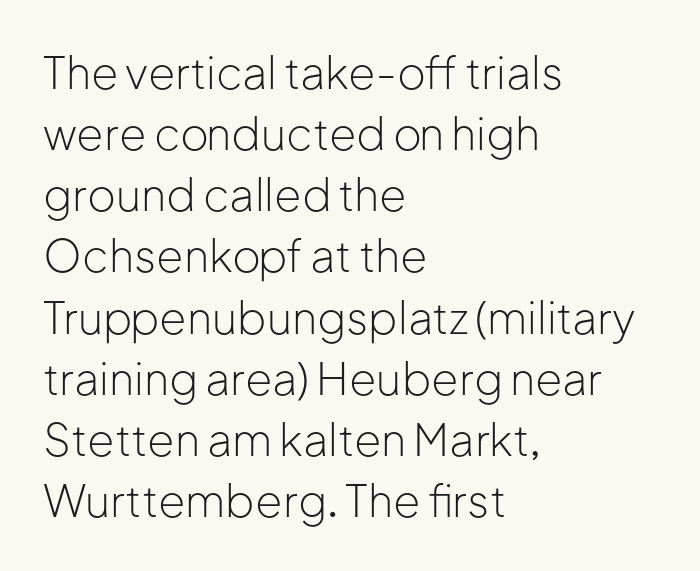
Q: Is the text bold? A: No.
Q: Is the text italic (slanted)? A: No, it is upright.
Q: Is the typeface a serif or a sans-serif typeface? A: Sans-serif.
Q: Is the text underlined? A: No.
Q: How is the paragraph aligned? A: Left-aligned.
Q: Is the spacing between letters normal or unusually wide? A: Normal.
Q: Is the spacing between lines tight, normal or loose? A: Normal.
Q: Width (condensed, normal, or wide)? A: Normal.
Q: Stroke contrast? A: Low.
Q: x-height? A: Medium.
Q: Monospaced? A: No.
